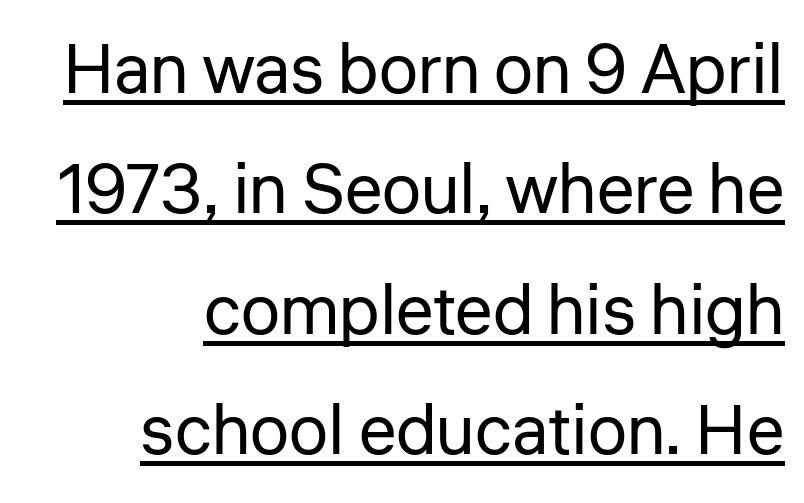
The font sits on the lighter half of the weight spectrum, regular included. Typeset ragged left — the right edge is the straight one. This sample has the flowing, uneven cadence of proportional lettering. Is there any slant? The stems are plumb. Every word sits above its own underline.
